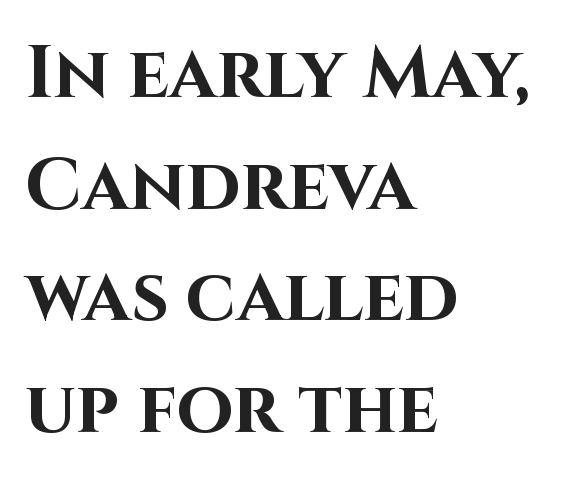
The string is rendered with underlining switched off. Each new line begins a customary step beneath the previous one. This rendering leaves character spacing at its baseline value. Typographic density is high because the face is bold. The passage shown is typed in a proportional face where columns would drift.
